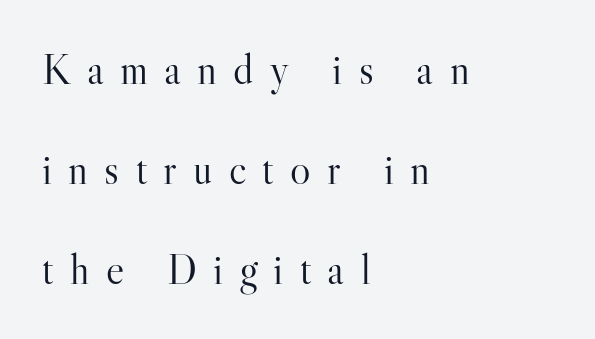
Q: Is the text bold? A: No.
Q: Is the text italic (slanted)? A: No, it is upright.
Q: Is the typeface a serif or a sans-serif typeface? A: Serif.
Q: Is the text underlined? A: No.
Q: How is the paragraph aligned? A: Left-aligned.
Q: Is the spacing between letters normal or unusually wide? A: Unusually wide.
Q: Is the spacing between lines tight, normal or loose? A: Loose.
Q: Width (condensed, normal, or wide)? A: Normal.
Q: Stroke contrast? A: High.
Q: x-height? A: Small.
Q: Monospaced? A: No.
